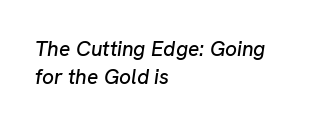
The image shows 21 px text type, italic (leaning right); set left-aligned, normal line spacing (1.33x), normal letter spacing, not underlined.
